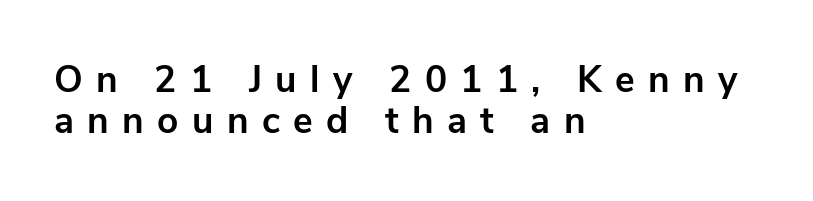
Nobody drew a line under any word here. The rendering uses a small line-height, squeezing the rows. Look at the tracking — it's clearly loosened, letters drifting apart. Typographic density is high because the face is bold. Line beginnings align vertically; line endings do not.
